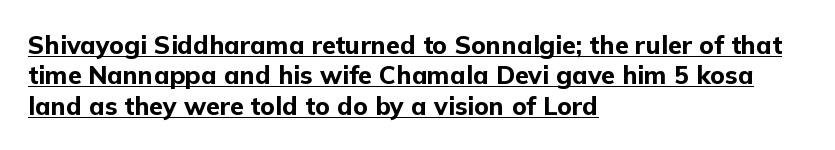
Q: Is the text bold? A: Yes.
Q: Is the text italic (slanted)? A: No, it is upright.
Q: Is the text underlined? A: Yes.
Q: How is the paragraph aligned? A: Left-aligned.
Q: Is the spacing between letters normal or unusually wide? A: Normal.
